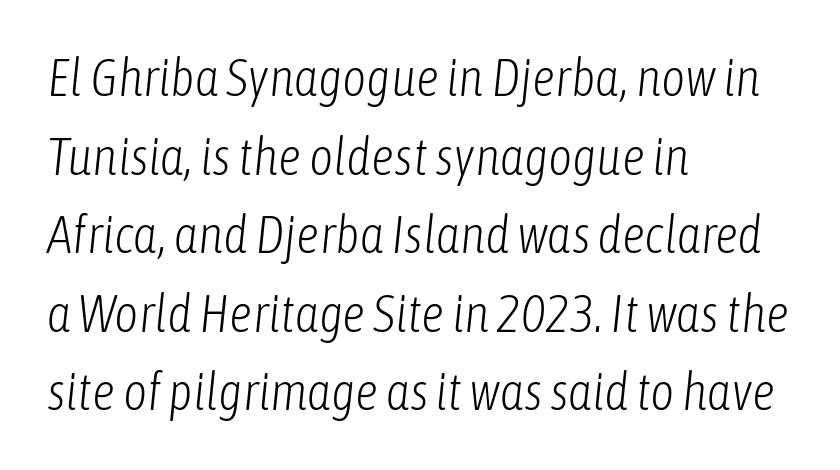
Tracking here is standard; glyphs follow each other at the usual distance. The font sits on the lighter half of the weight spectrum, regular included. Emphasis-style slanted type is in use. These lines sit exactly where default settings would place them.
